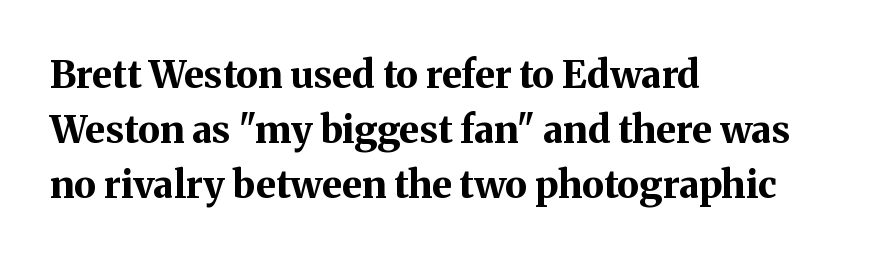
The image shows 38 px bold serif type, upright; set left-aligned, normal line spacing (1.45x), normal letter spacing, not underlined; medium stroke contrast and a medium x-height.
